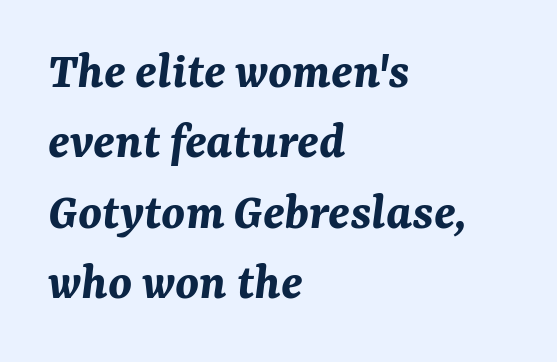
The image shows 53 px bold type, italic (leaning right); set left-aligned, normal line spacing (1.33x), normal letter spacing, not underlined; medium stroke contrast and a medium x-height.
